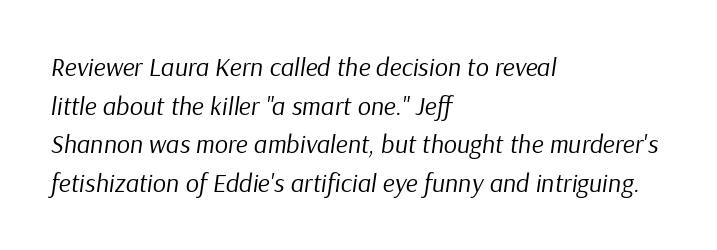
The image shows 26 px text type, italic (leaning right); set left-aligned, normal line spacing (1.49x), normal letter spacing, not underlined.
